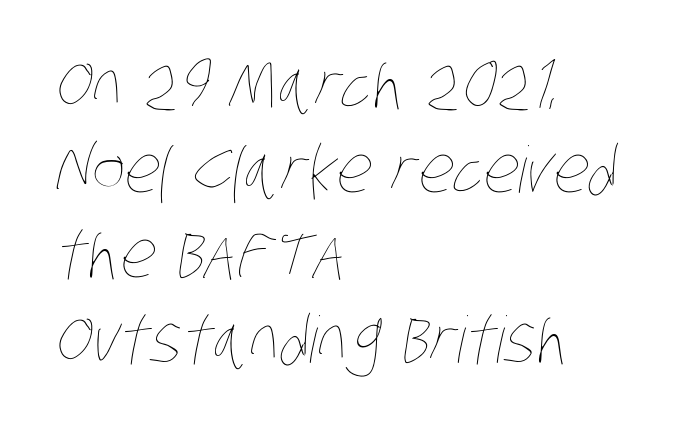
{"bold": "no", "weight": "thin", "width": "condensed", "stroke_contrast": "low", "x_height": "large", "monospaced": "no", "underline": "no", "align": "left", "line_spacing": "normal", "line_spacing_ratio": 1.33, "letter_spacing": "normal", "letter_spacing_em": 0.0, "glyph_px": 64}
